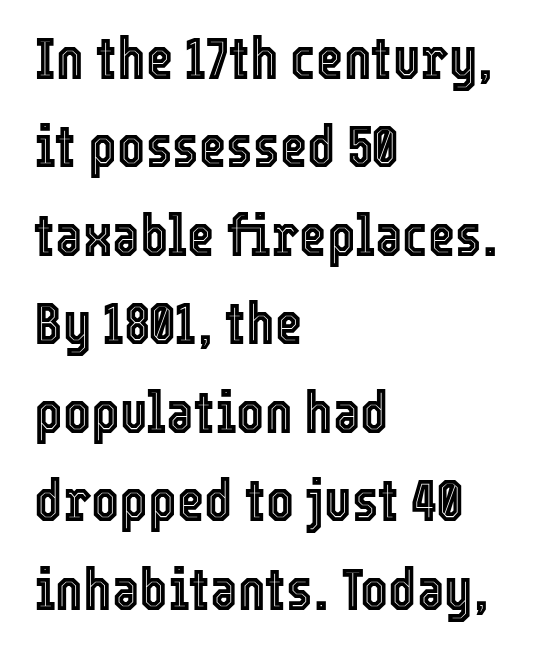
Q: Is the text italic (slanted)? A: No, it is upright.
Q: Is the text underlined? A: No.
Q: How is the paragraph aligned? A: Left-aligned.
Q: Is the spacing between letters normal or unusually wide? A: Normal.
Q: Is the spacing between lines tight, normal or loose? A: Normal.
Q: Width (condensed, normal, or wide)? A: Condensed.
Q: x-height? A: Medium.
Q: Monospaced? A: No.
